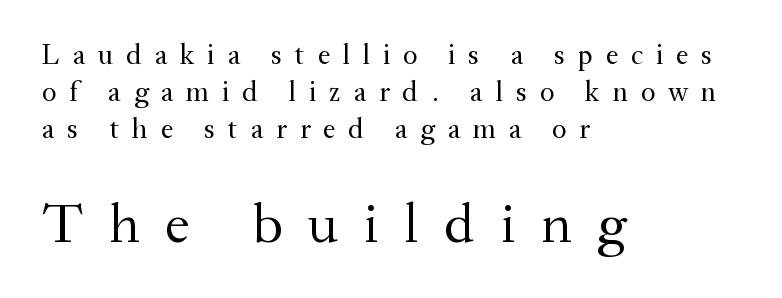
The image shows 56 px regular-weight serif type, upright; set left-aligned, normal line spacing (1.33x), unusually wide letter spacing (+0.46 em), not underlined; the second (bottom) block is 2.0x larger; medium stroke contrast and a small x-height.
